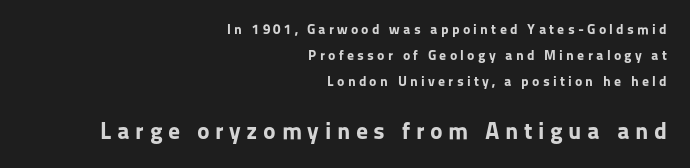
{"italic": "no", "bold": "yes", "underline": "no", "align": "right", "line_spacing_ratio": 1.87, "letter_spacing": "wide", "letter_spacing_em": 0.23, "larger_block": "second", "size_ratio": 1.71, "glyph_px": 24}
